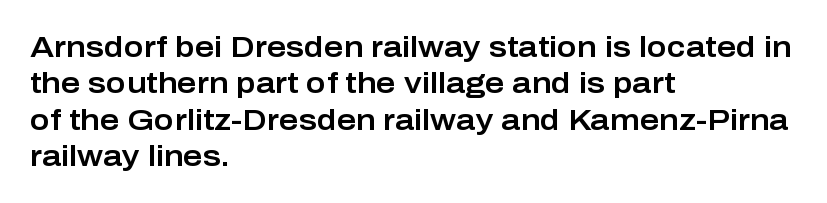
{"serif": "no", "italic": "no", "width": "normal", "stroke_contrast": "low", "x_height": "medium", "monospaced": "no", "underline": "no", "align": "left", "line_spacing_ratio": 1.21, "letter_spacing": "normal", "letter_spacing_em": 0.0, "glyph_px": 30}
